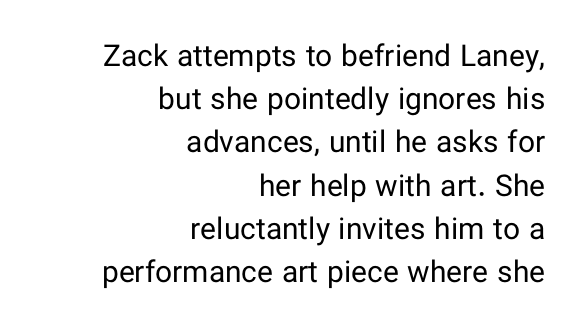
{"serif": "no", "italic": "no", "bold": "no", "weight": "regular", "width": "normal", "stroke_contrast": "low", "x_height": "medium", "monospaced": "no", "underline": "no", "align": "right", "line_spacing": "normal", "line_spacing_ratio": 1.44, "letter_spacing": "normal", "letter_spacing_em": 0.0, "glyph_px": 30}
